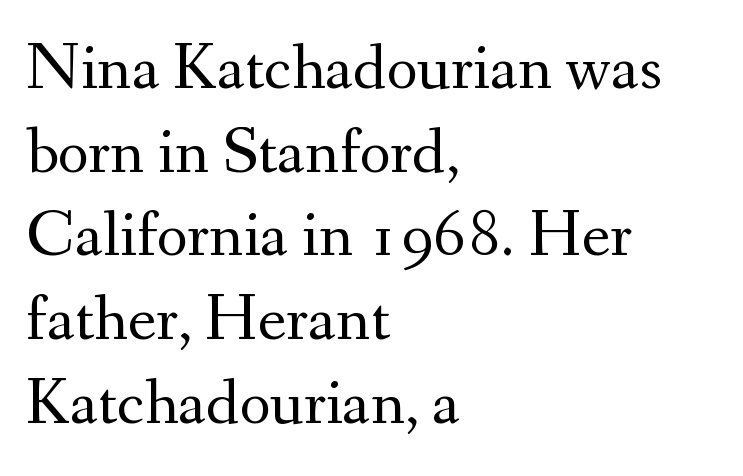
Q: Is the text bold? A: No.
Q: Is the text italic (slanted)? A: No, it is upright.
Q: Is the typeface a serif or a sans-serif typeface? A: Serif.
Q: Is the text underlined? A: No.
Q: How is the paragraph aligned? A: Left-aligned.
Q: Is the spacing between letters normal or unusually wide? A: Normal.
Q: Is the spacing between lines tight, normal or loose? A: Normal.
Q: Width (condensed, normal, or wide)? A: Normal.
Q: Stroke contrast? A: Medium.
Q: x-height? A: Small.
Q: Monospaced? A: No.
